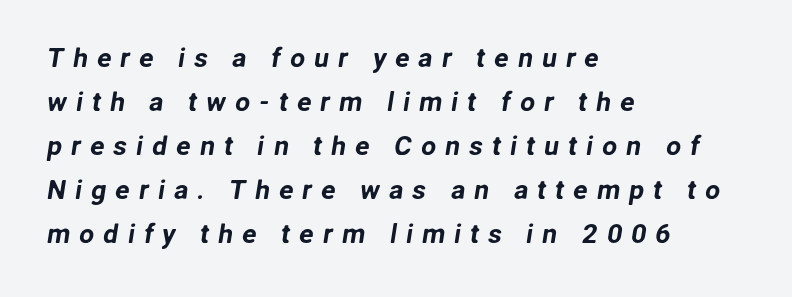
{"underline": "no", "align": "left", "line_spacing": "normal", "line_spacing_ratio": 1.63, "letter_spacing": "wide", "letter_spacing_em": 0.33, "glyph_px": 27}
